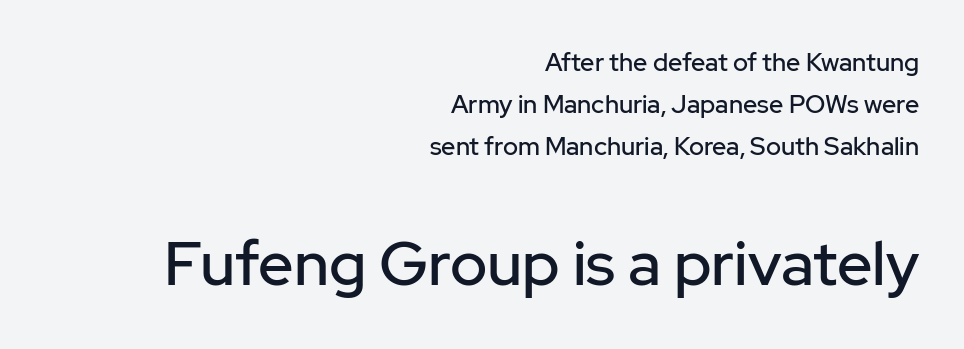
The image shows 62 px sans-serif type, upright; set right-aligned, normal line spacing (1.68x), normal letter spacing, not underlined; the second (bottom) block is 2.48x larger; low stroke contrast and a medium x-height.
